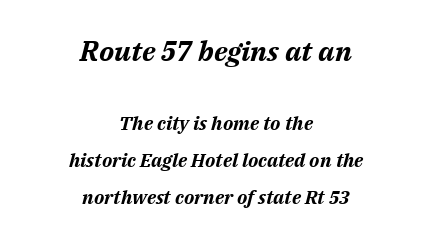
{"italic": "yes", "lean": "right", "slant_degrees": 14, "bold": "yes", "weight": "bold", "width": "normal", "stroke_contrast": "medium", "x_height": "medium", "monospaced": "no", "underline": "no", "align": "center", "line_spacing": "loose", "line_spacing_ratio": 1.97, "letter_spacing": "normal", "letter_spacing_em": 0.0, "larger_block": "first", "size_ratio": 1.47, "glyph_px": 28}
